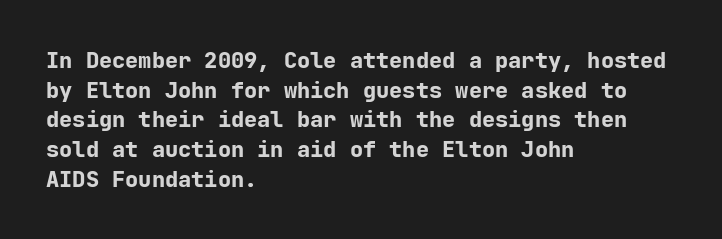
The image shows 22 px bold type, upright; set left-aligned, normal line spacing (1.35x), normal letter spacing, not underlined.
